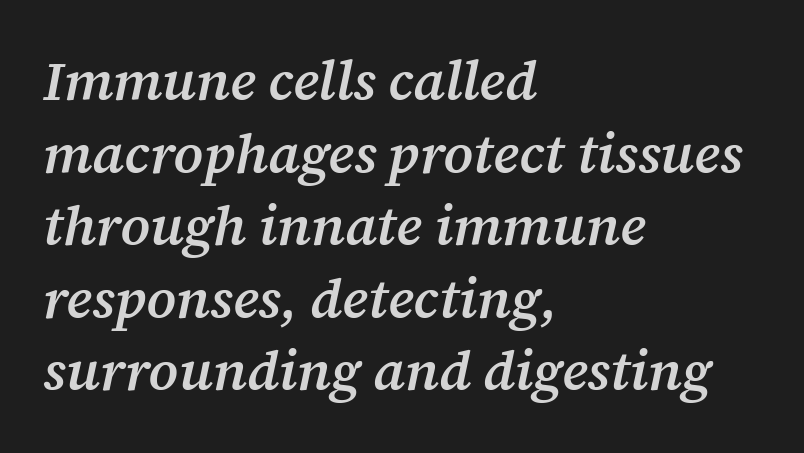
The rows are spaced the way most documents space them. The specimen reads as italic at a glance. What stands out about the letter spacing? Nothing — it is the standard amount. The passage shown is typed in a proportional face where columns would drift.
